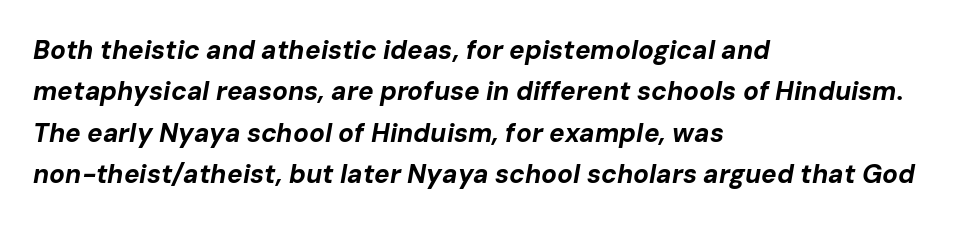
Q: Is the text bold? A: Yes.
Q: Is the text italic (slanted)? A: Yes, it leans right by about 10 degrees.
Q: Is the text underlined? A: No.
Q: How is the paragraph aligned? A: Left-aligned.
Q: Is the spacing between letters normal or unusually wide? A: Normal.
Q: Is the spacing between lines tight, normal or loose? A: Normal.
